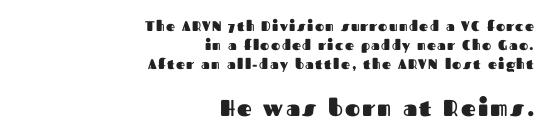
The image shows 23 px bold type, upright; set right-aligned, normal line spacing (1.36x), not underlined; the second (bottom) block is 1.64x larger.
